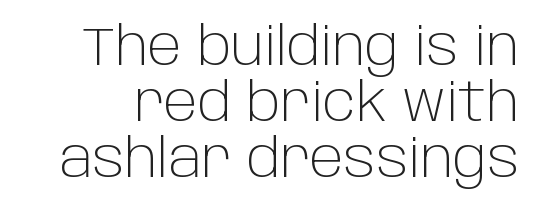
The image shows 53 px light sans-serif type, upright; set tight line spacing (1.06x), normal letter spacing, not underlined; low stroke contrast and a large x-height.
